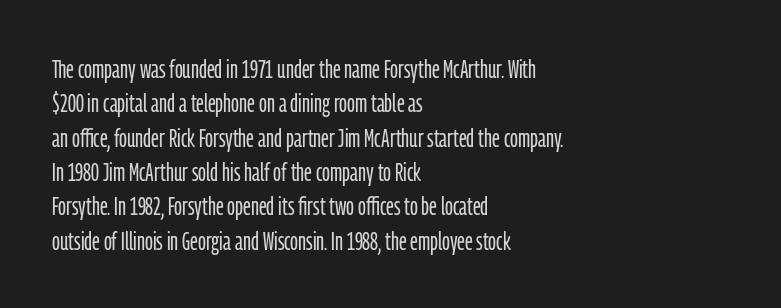
The image shows 26 px text type, upright; set left-aligned, normal line spacing (1.32x), normal letter spacing, not underlined.
